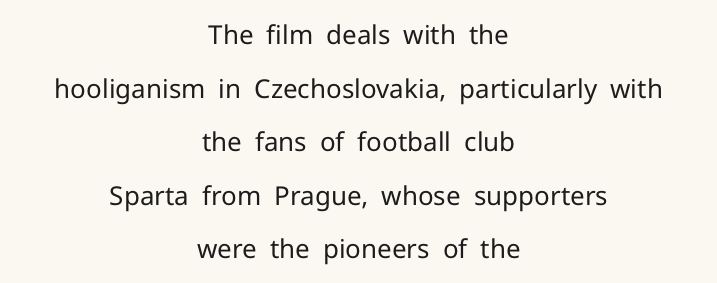
Q: Is the text bold? A: No.
Q: Is the text italic (slanted)? A: No, it is upright.
Q: Is the text underlined? A: No.
Q: How is the paragraph aligned? A: Centered.
Q: Is the spacing between letters normal or unusually wide? A: Normal.
Q: Is the spacing between lines tight, normal or loose? A: Loose.
